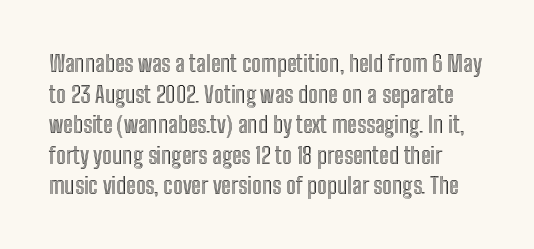
Q: Is the text italic (slanted)? A: No, it is upright.
Q: Is the text underlined? A: No.
Q: Is the spacing between letters normal or unusually wide? A: Normal.
Q: Is the spacing between lines tight, normal or loose? A: Normal.
